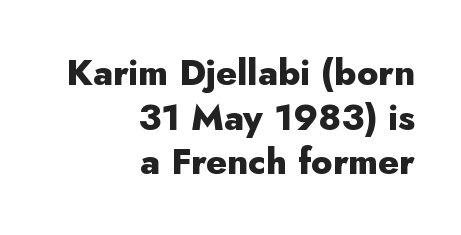
The image shows 36 px heavy sans-serif type, upright; set right-aligned, line spacing 1.24x, normal letter spacing, not underlined; low stroke contrast and a small x-height.
